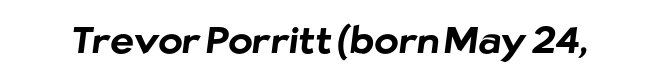
{"serif": "no", "bold": "yes", "weight": "bold", "width": "normal", "stroke_contrast": "low", "x_height": "medium", "monospaced": "no", "underline": "no", "letter_spacing": "normal", "letter_spacing_em": 0.0, "glyph_px": 37}
